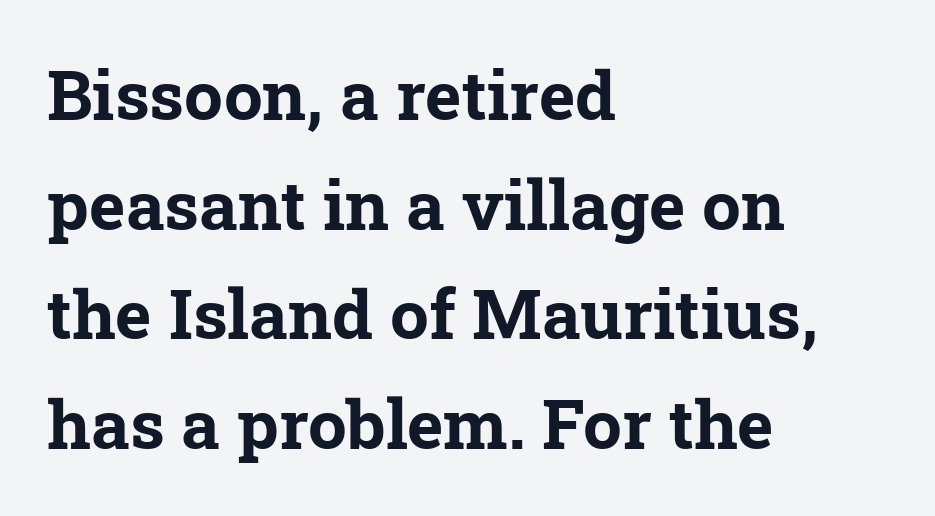
Q: Is the text bold? A: Yes.
Q: Is the typeface a serif or a sans-serif typeface? A: Serif.
Q: Is the text underlined? A: No.
Q: How is the paragraph aligned? A: Left-aligned.
Q: Is the spacing between letters normal or unusually wide? A: Normal.
Q: Is the spacing between lines tight, normal or loose? A: Normal.
Q: Width (condensed, normal, or wide)? A: Normal.
Q: Stroke contrast? A: Low.
Q: x-height? A: Medium.
Q: Monospaced? A: No.
